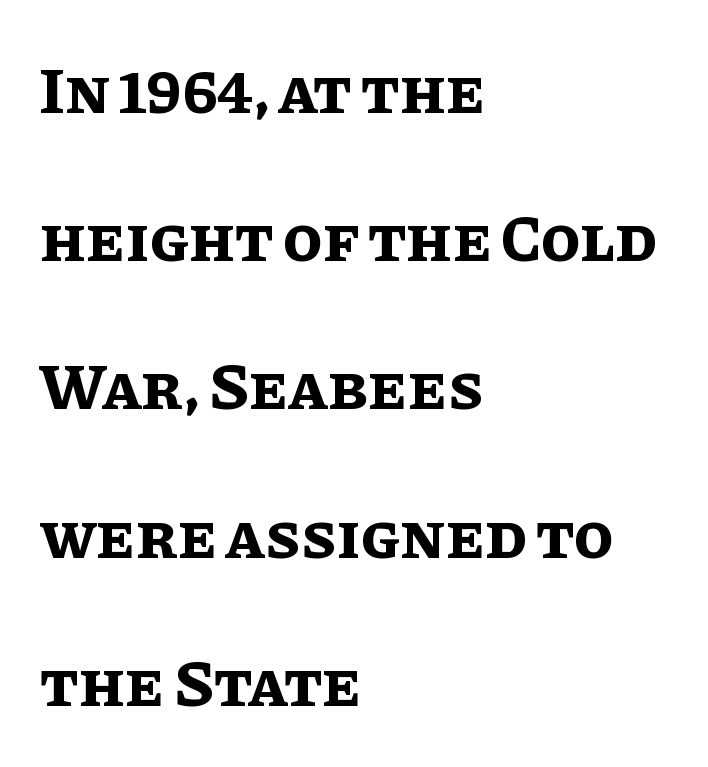
The image shows 65 px bold type, upright; set left-aligned, loose line spacing (2.28x), normal letter spacing, not underlined; low stroke contrast and a large x-height.
